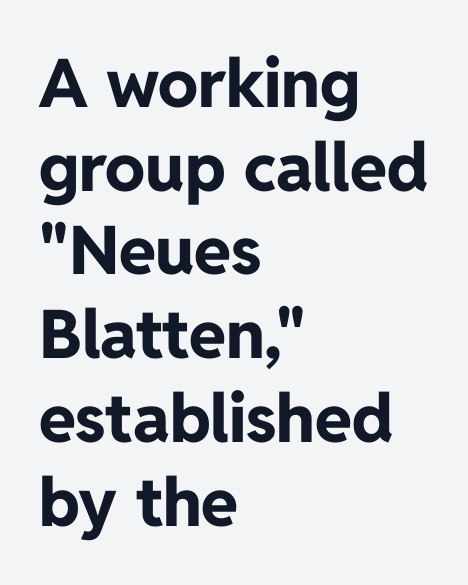
The image shows 67 px bold sans-serif type, upright; set left-aligned, normal line spacing (1.25x), normal letter spacing, not underlined; low stroke contrast and a medium x-height.
